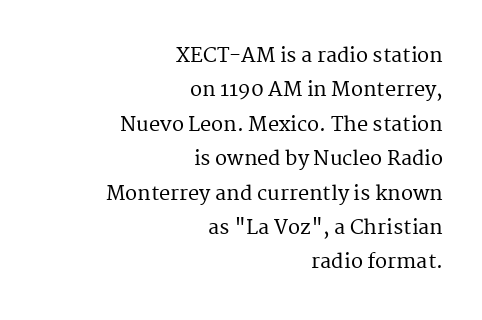
Teacher's note: observe the even right margin — that is flush-right alignment. The tracking reads as untouched default to a designer's eye. Quick note: underline off. Ordinary non-slanted type is in use.
